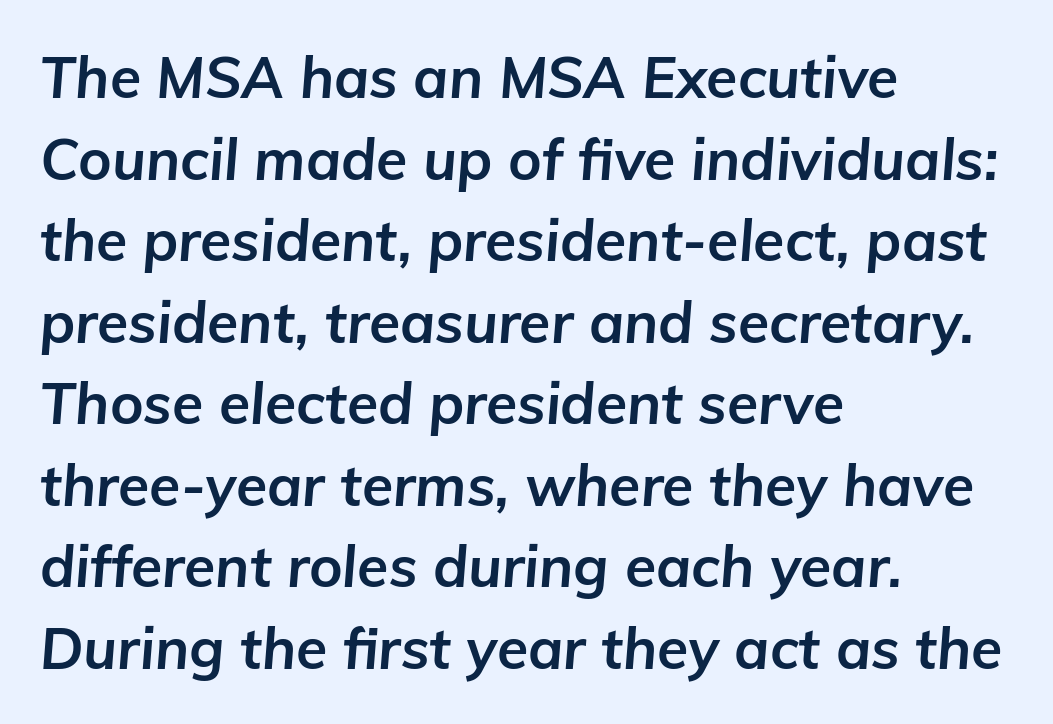
{"italic": "yes", "lean": "right", "slant_degrees": 5, "bold": "yes", "weight": "bold", "width": "normal", "stroke_contrast": "low", "x_height": "medium", "monospaced": "no", "underline": "no", "align": "left", "line_spacing": "normal", "line_spacing_ratio": 1.43, "letter_spacing": "normal", "letter_spacing_em": 0.0, "glyph_px": 57}
